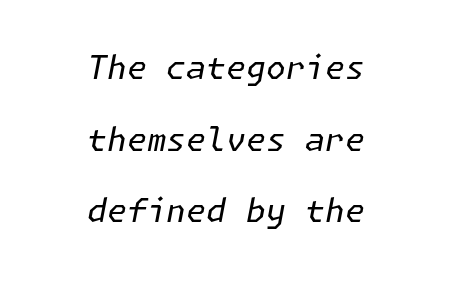
{"italic": "yes", "lean": "right", "slant_degrees": 11, "bold": "no", "weight": "regular", "width": "normal", "stroke_contrast": "low", "x_height": "medium", "underline": "no", "align": "center", "line_spacing": "loose", "line_spacing_ratio": 2.24, "letter_spacing": "normal", "letter_spacing_em": 0.0, "glyph_px": 32}
